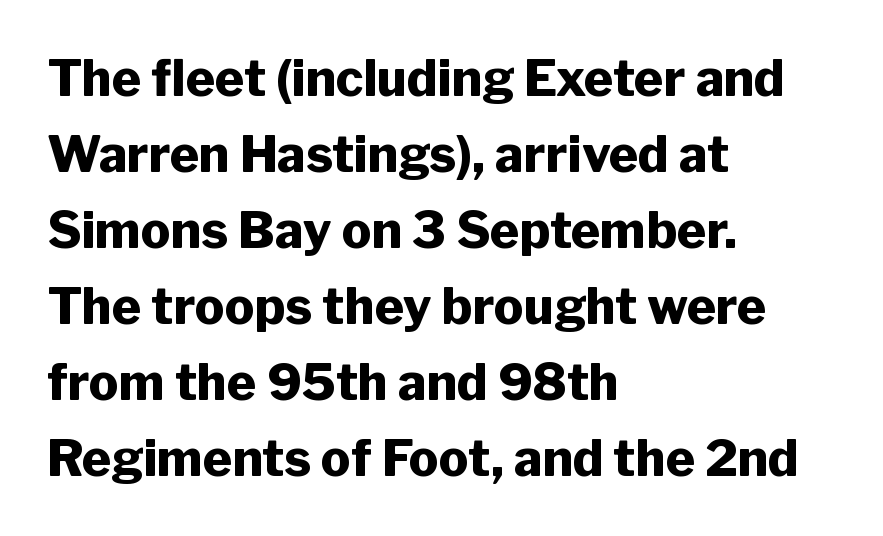
{"serif": "no", "italic": "no", "bold": "yes", "weight": "heavy", "width": "normal", "stroke_contrast": "low", "x_height": "medium", "monospaced": "no", "underline": "no", "align": "left", "line_spacing": "normal", "line_spacing_ratio": 1.52, "letter_spacing": "normal", "letter_spacing_em": 0.0, "glyph_px": 50}
